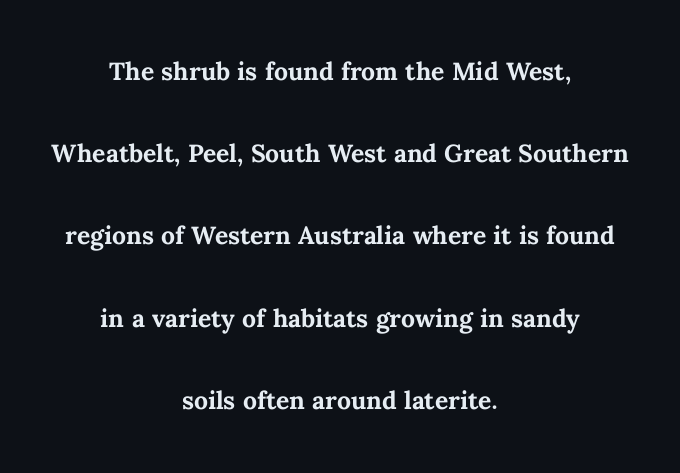
Q: Is the text bold? A: Yes.
Q: Is the text italic (slanted)? A: No, it is upright.
Q: Is the text underlined? A: No.
Q: How is the paragraph aligned? A: Centered.
Q: Is the spacing between letters normal or unusually wide? A: Normal.
Q: Is the spacing between lines tight, normal or loose? A: Loose.
Q: Width (condensed, normal, or wide)? A: Normal.
Q: Stroke contrast? A: Medium.
Q: x-height? A: Medium.
Q: Monospaced? A: No.
